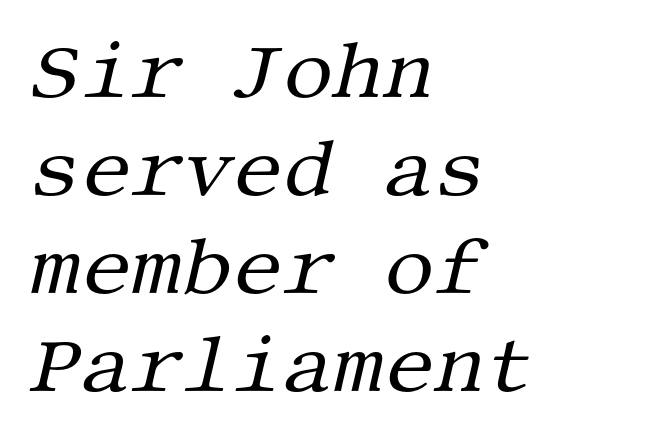
The image shows 79 px regular-weight serif type, italic (leaning right); set left-aligned, line spacing 1.24x, normal letter spacing, not underlined; medium stroke contrast and a large x-height.
